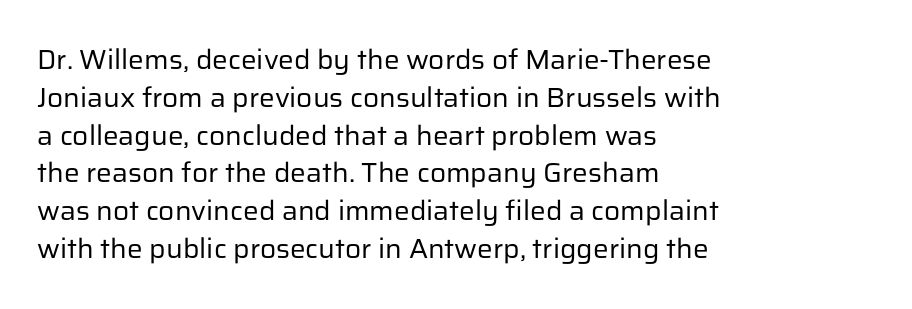
The image shows 28 px regular-weight sans-serif type, upright; set left-aligned, normal line spacing (1.35x), normal letter spacing, not underlined; low stroke contrast and a medium x-height.
